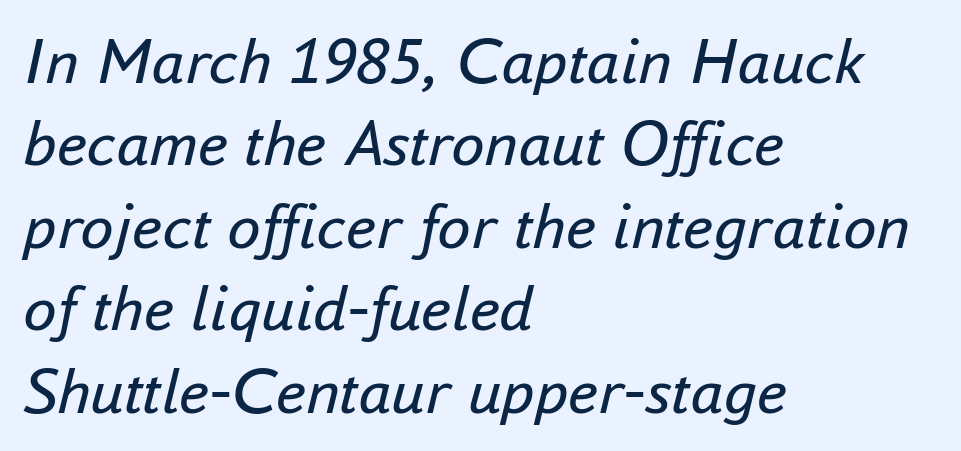
Heft: none added — not bold. The line texture is even and compact thanks to regular tracking. Think of a printed novel: that variable character pitch is what you see here. The setting favours the left margin, as ordinary paragraphs usually do. Each row of text sits above clean, open space.
